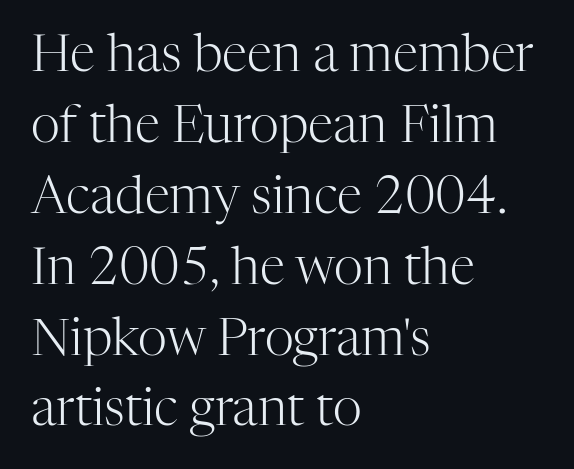
Q: Is the text bold? A: No.
Q: Is the text italic (slanted)? A: No, it is upright.
Q: Is the typeface a serif or a sans-serif typeface? A: Serif.
Q: Is the text underlined? A: No.
Q: How is the paragraph aligned? A: Left-aligned.
Q: Is the spacing between letters normal or unusually wide? A: Normal.
Q: Is the spacing between lines tight, normal or loose? A: Normal.
Q: Width (condensed, normal, or wide)? A: Normal.
Q: Stroke contrast? A: High.
Q: x-height? A: Medium.
Q: Monospaced? A: No.
